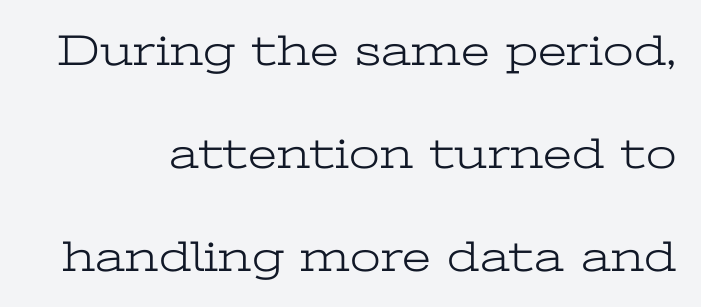
Honestly, there is no underline to notice here at all. This sample has the flowing, uneven cadence of proportional lettering. Characters follow at the spacing the type designer built in. The lettering stays uniformly vertical, giving the passage a roman look. Each stroke keeps to a modest, everyday thickness or less. Small tapered or slab feet sit at the stroke ends, so this counts as serif.
